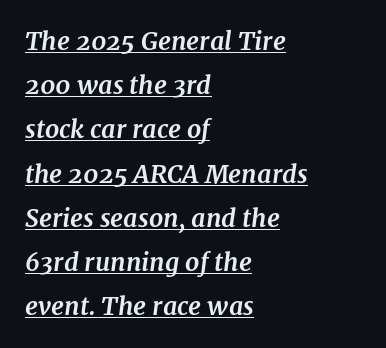
Notice how a bar underscores the lettering throughout. The letters sit at their default tracking, neither squeezed nor spread. Heft: maximum for text — a bold. Line beginnings align vertically; line endings do not. Does the lettering tilt? It does — this is italic.
